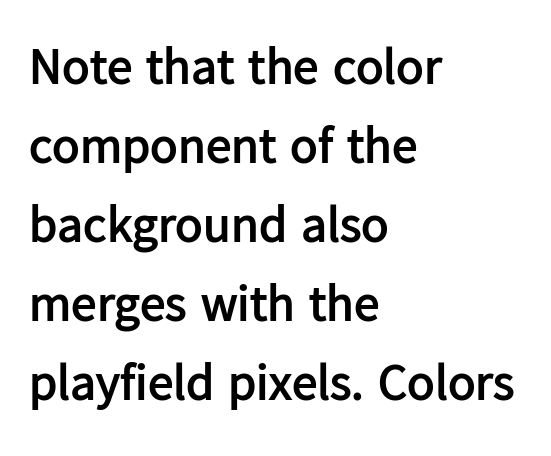
The image shows 51 px semibold sans-serif type, upright; set left-aligned, normal line spacing (1.55x), normal letter spacing, not underlined; low stroke contrast and a medium x-height.
